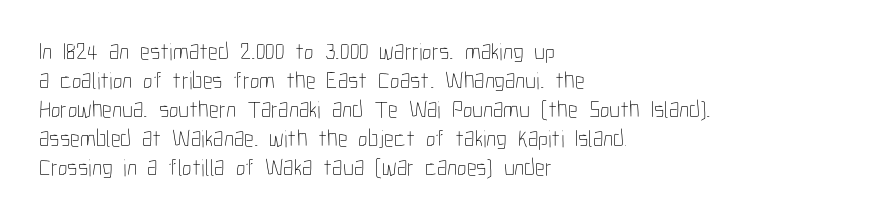
Q: Is the text bold? A: No.
Q: Is the text italic (slanted)? A: No, it is upright.
Q: Is the text underlined? A: No.
Q: How is the paragraph aligned? A: Left-aligned.
Q: Is the spacing between letters normal or unusually wide? A: Normal.
